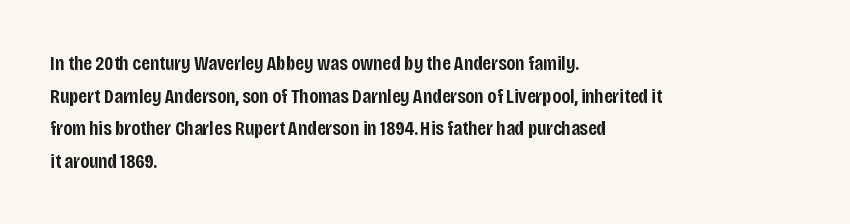
{"italic": "no", "bold": "semi", "underline": "no", "align": "left", "line_spacing": "normal", "line_spacing_ratio": 1.55, "letter_spacing": "normal", "letter_spacing_em": 0.0, "glyph_px": 21}
